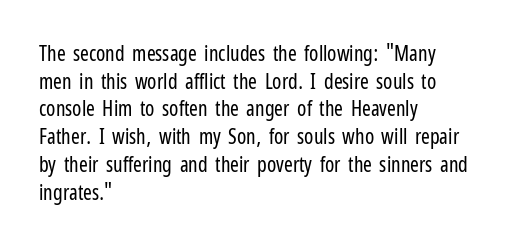
Q: Is the text bold? A: No.
Q: Is the text italic (slanted)? A: No, it is upright.
Q: Is the text underlined? A: No.
Q: How is the paragraph aligned? A: Left-aligned.
Q: Is the spacing between letters normal or unusually wide? A: Normal.
Q: Is the spacing between lines tight, normal or loose? A: Normal.
